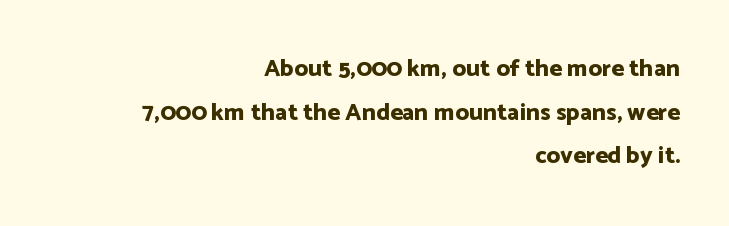
{"italic": "no", "bold": "yes", "underline": "no", "align": "right", "line_spacing_ratio": 1.82, "letter_spacing": "normal", "letter_spacing_em": 0.0, "glyph_px": 24}
